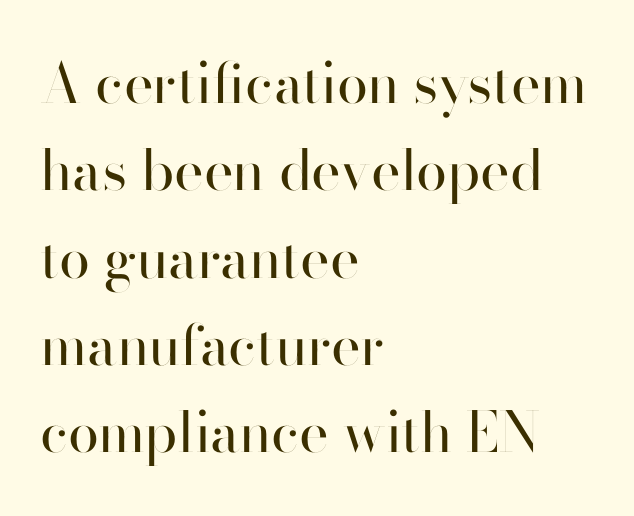
Q: Is the text bold? A: No.
Q: Is the text italic (slanted)? A: No, it is upright.
Q: Is the typeface a serif or a sans-serif typeface? A: Sans-serif.
Q: Is the text underlined? A: No.
Q: How is the paragraph aligned? A: Left-aligned.
Q: Is the spacing between letters normal or unusually wide? A: Normal.
Q: Is the spacing between lines tight, normal or loose? A: Normal.
Q: Width (condensed, normal, or wide)? A: Normal.
Q: Stroke contrast? A: High.
Q: x-height? A: Small.
Q: Monospaced? A: No.
